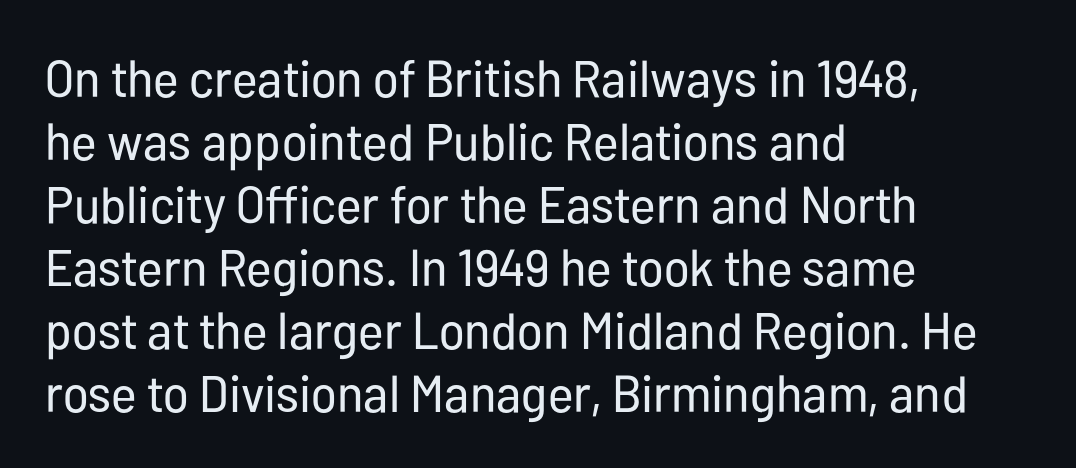
{"serif": "no", "italic": "no", "bold": "no", "weight": "regular", "width": "condensed", "stroke_contrast": "low", "x_height": "medium", "monospaced": "no", "underline": "no", "align": "left", "line_spacing_ratio": 1.21, "letter_spacing": "normal", "letter_spacing_em": 0.0, "glyph_px": 52}
